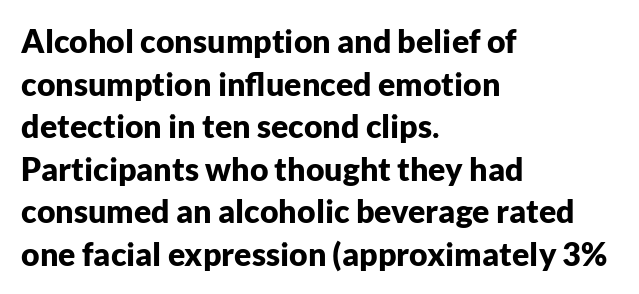
{"serif": "no", "italic": "no", "bold": "yes", "weight": "bold", "width": "normal", "stroke_contrast": "low", "x_height": "medium", "monospaced": "no", "underline": "no", "align": "left", "line_spacing": "normal", "line_spacing_ratio": 1.33, "letter_spacing": "normal", "letter_spacing_em": 0.0, "glyph_px": 32}
